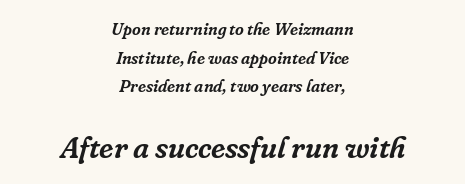
{"serif": "yes", "italic": "yes", "lean": "right", "slant_degrees": 16, "width": "normal", "stroke_contrast": "low", "x_height": "medium", "monospaced": "no", "underline": "no", "align": "center", "line_spacing": "normal", "line_spacing_ratio": 1.68, "letter_spacing": "normal", "letter_spacing_em": 0.0, "larger_block": "second", "size_ratio": 1.76, "glyph_px": 30}
